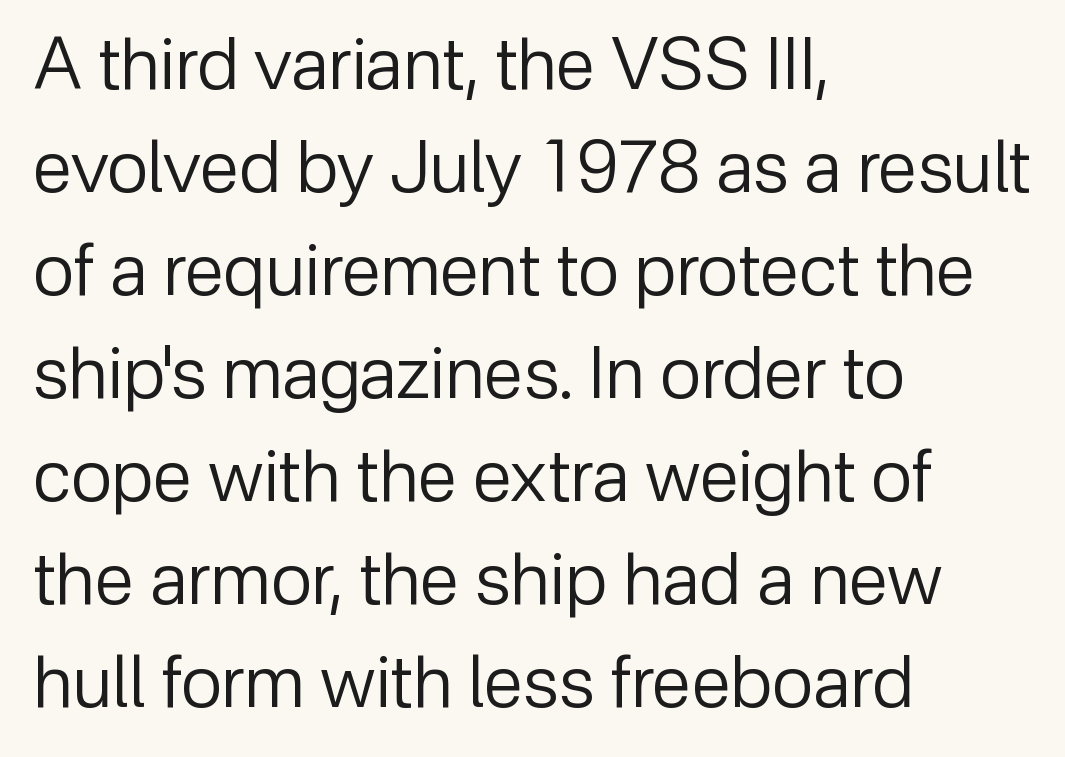
The image shows 72 px regular-weight sans-serif type, upright; set left-aligned, normal line spacing (1.43x), normal letter spacing, not underlined; low stroke contrast and a medium x-height.
